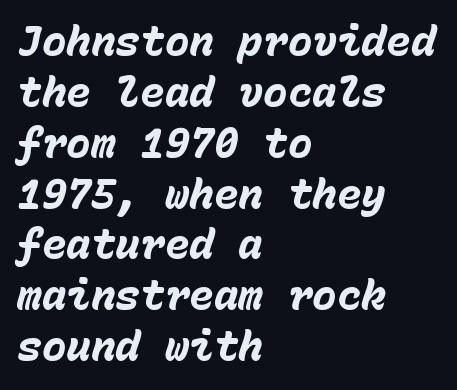
Q: Is the text bold? A: Yes.
Q: Is the text italic (slanted)? A: Yes, it leans right by about 15 degrees.
Q: Is the text underlined? A: No.
Q: How is the paragraph aligned? A: Left-aligned.
Q: Is the spacing between letters normal or unusually wide? A: Normal.
Q: Width (condensed, normal, or wide)? A: Normal.
Q: Stroke contrast? A: Low.
Q: x-height? A: Medium.
Q: Monospaced? A: Yes.
